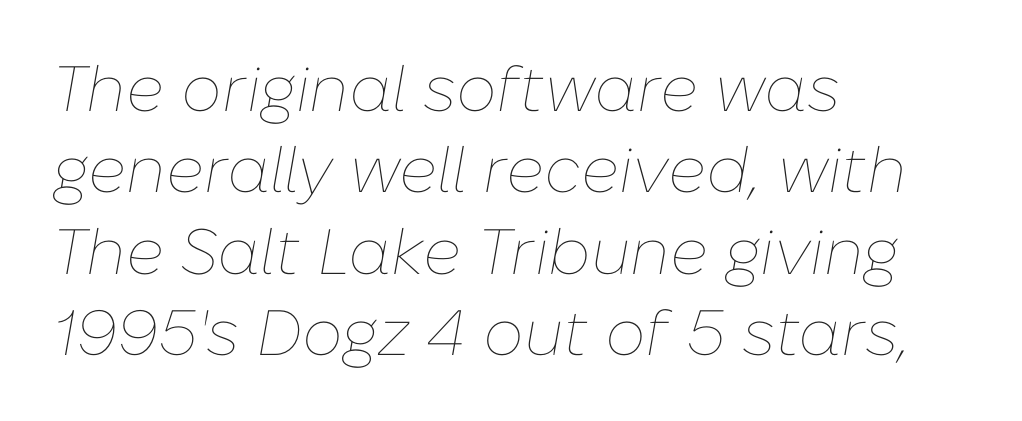
The horizontal fit of the characters is conventional and even. Think of a printed novel: that variable character pitch is what you see here. A bare baseline throughout the passage. Stems and bowls with no extra thickness — not bold. These lines sit exactly where default settings would place them.
